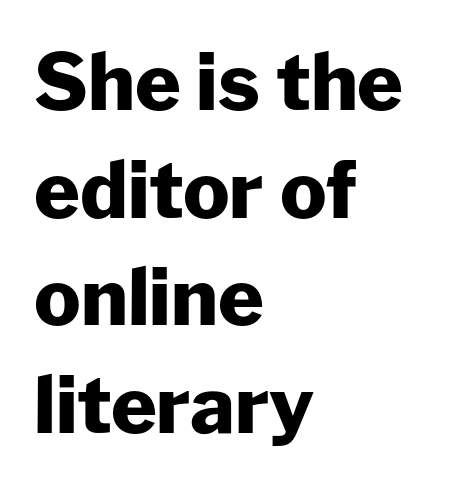
Type style note: lacks serifs. The tracking reads as untouched default to a designer's eye. This rendering uses left alignment, leaving the right contour irregular. The designer left line spacing at the default.
